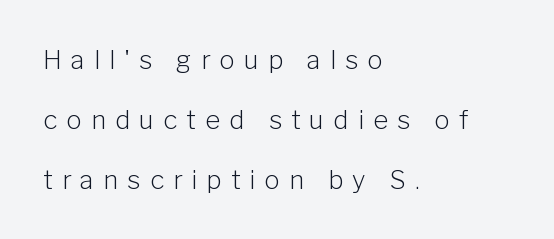
The space beneath each line is pristine and unruled. Caption: expanded tracking, letters set apart. Does the leading feel generous? Absolutely, it's lavish. No extra ink here — the face is not bold.
